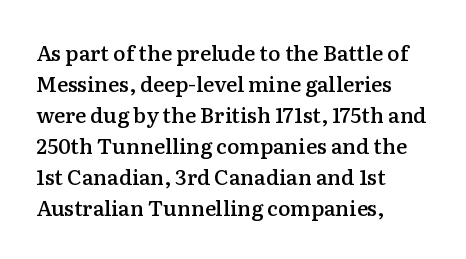
{"italic": "no", "bold": "semi", "underline": "no", "align": "left", "line_spacing": "normal", "line_spacing_ratio": 1.48, "letter_spacing": "normal", "letter_spacing_em": 0.0, "glyph_px": 21}
